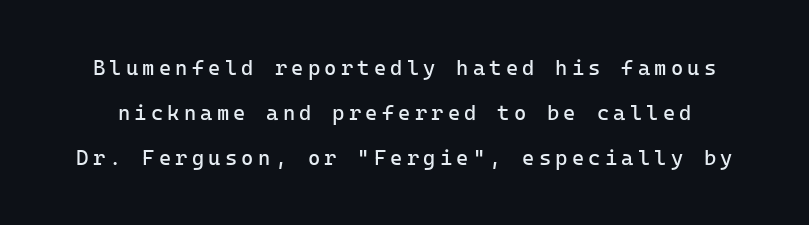
The image shows 21 px text type, upright; set loose line spacing (2.14x), unusually wide letter spacing (+0.2 em), not underlined.
